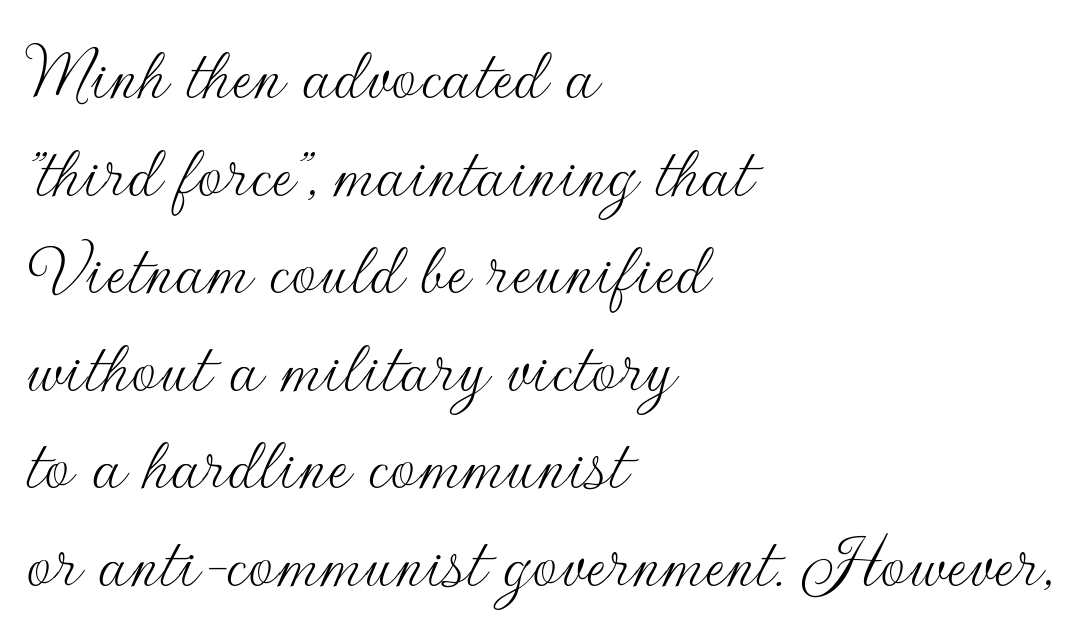
Q: Is the text bold? A: No.
Q: Is the text italic (slanted)? A: Yes.
Q: Is the typeface a serif or a sans-serif typeface? A: Sans-serif.
Q: Is the text underlined? A: No.
Q: How is the paragraph aligned? A: Left-aligned.
Q: Is the spacing between letters normal or unusually wide? A: Normal.
Q: Width (condensed, normal, or wide)? A: Normal.
Q: Stroke contrast? A: Low.
Q: x-height? A: Small.
Q: Monospaced? A: No.
